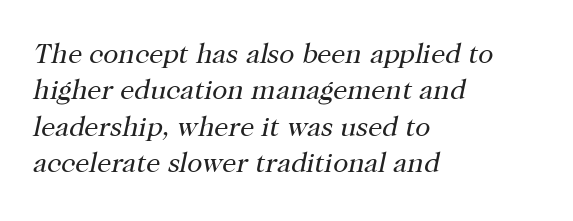
This sample has the flowing, uneven cadence of proportional lettering. Leading matches the norm, producing a regular column. Italic: yes, the glyphs are oblique. Each row of text sits above clean, open space.
